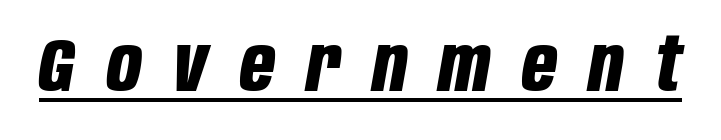
If you drew a line through each stem, it would be angled. In designer terms, the underline attribute is active on this setting. The face used here is rendered with a markedly widened letterfit. Heavy-handed strokes throughout: this text is bold.
